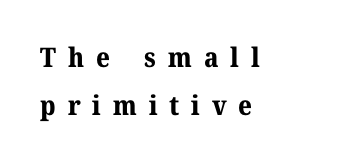
The image shows 27 px bold type, upright; set left-aligned, line spacing 1.78x, unusually wide letter spacing (+0.44 em), not underlined.
